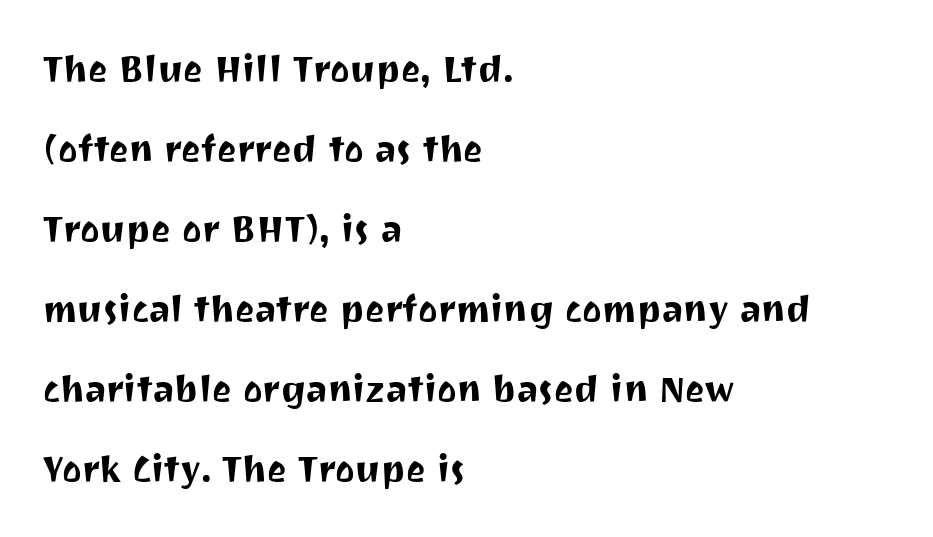
The image shows 37 px sans-serif type, upright; set left-aligned, loose line spacing (2.16x), normal letter spacing, not underlined; medium stroke contrast and a medium x-height.
